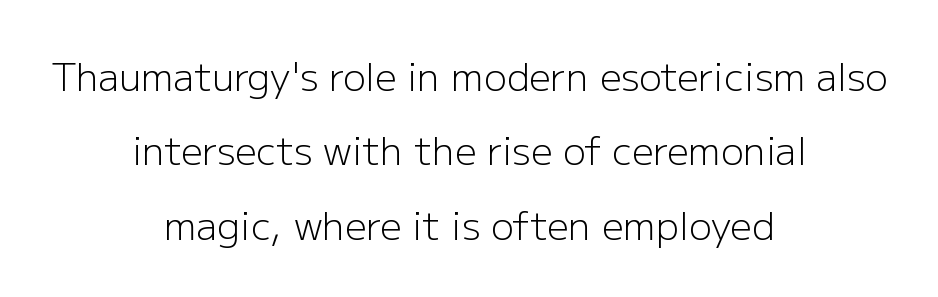
{"serif": "no", "italic": "no", "bold": "no", "weight": "light", "width": "normal", "stroke_contrast": "low", "x_height": "medium", "monospaced": "no", "underline": "no", "align": "center", "line_spacing": "loose", "line_spacing_ratio": 1.96, "letter_spacing": "normal", "letter_spacing_em": 0.0, "glyph_px": 38}
